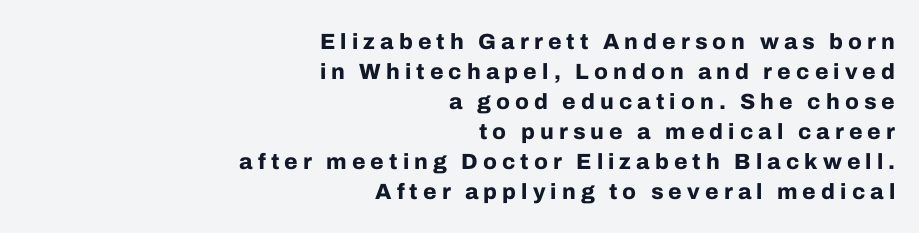
The image shows 22 px bold type, upright; set right-aligned, normal line spacing (1.36x), unusually wide letter spacing (+0.23 em), not underlined.
